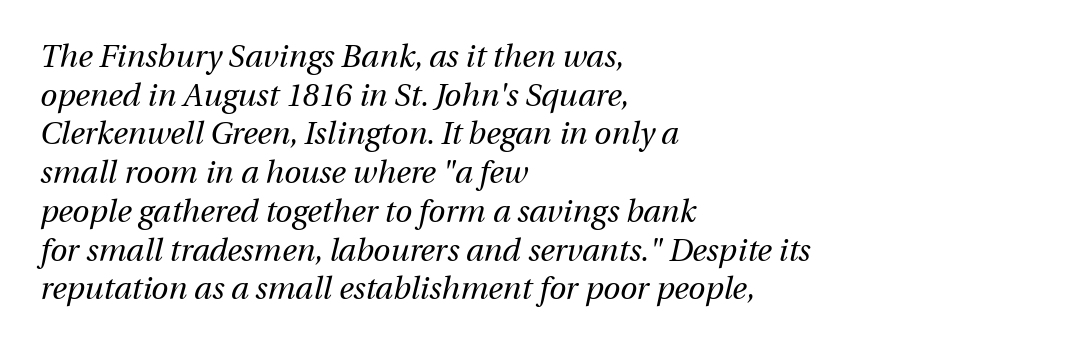
{"italic": "yes", "lean": "right", "slant_degrees": 12, "bold": "no", "weight": "regular", "width": "normal", "stroke_contrast": "medium", "x_height": "medium", "monospaced": "no", "underline": "no", "align": "left", "line_spacing": "normal", "line_spacing_ratio": 1.25, "letter_spacing": "normal", "letter_spacing_em": 0.0, "glyph_px": 31}
